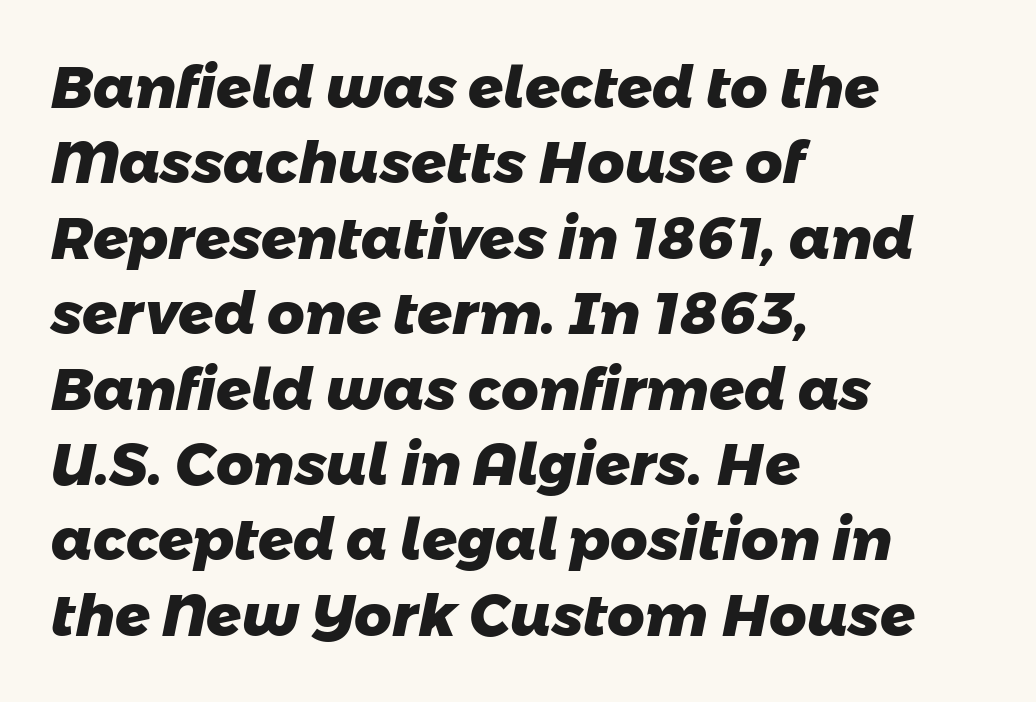
The image shows 58 px heavy sans-serif type; set left-aligned, normal line spacing (1.3x), normal letter spacing, not underlined; low stroke contrast and a medium x-height.
